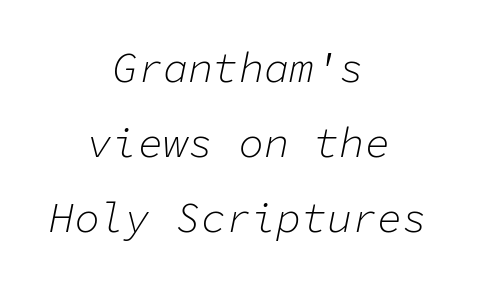
Short note: letters normally spaced. In terms of posture, this sample is oblique. Weight: in the light-to-regular range. One-word summary of the alignment: center. The words here are not underlined.
